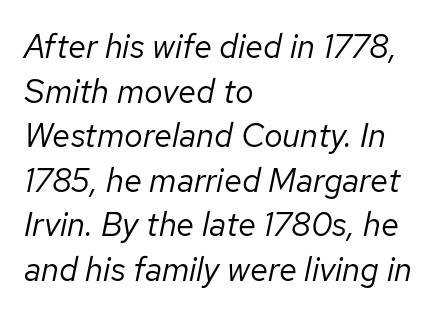
The rendering keeps characters at their native spacing. The passage is arranged the way most books set body copy — flush left. How would I describe the line gaps? Plain and ordinary. The glyphs are unaccompanied by any horizontal stroke below them.
